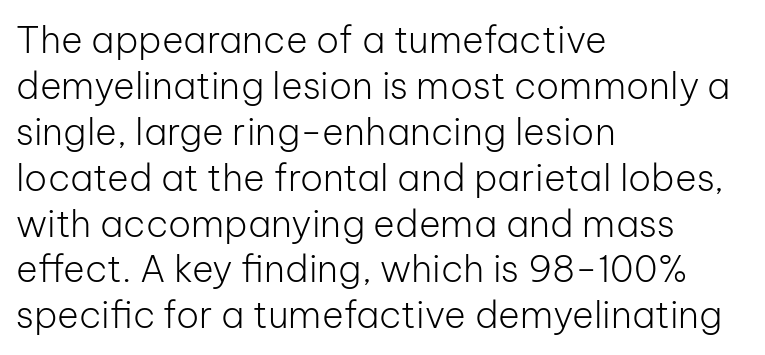
Q: Is the text bold? A: No.
Q: Is the text italic (slanted)? A: No, it is upright.
Q: Is the typeface a serif or a sans-serif typeface? A: Sans-serif.
Q: Is the text underlined? A: No.
Q: How is the paragraph aligned? A: Left-aligned.
Q: Is the spacing between letters normal or unusually wide? A: Normal.
Q: Width (condensed, normal, or wide)? A: Normal.
Q: Stroke contrast? A: Low.
Q: x-height? A: Medium.
Q: Monospaced? A: No.
